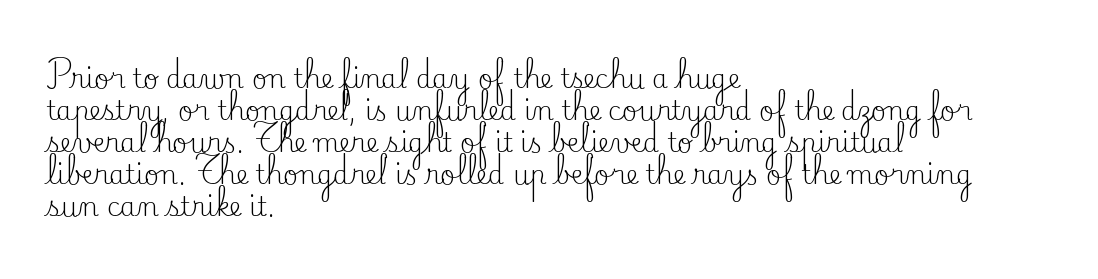
The image shows 26 px text type, upright; set left-aligned, line spacing 1.23x, normal letter spacing, not underlined.
